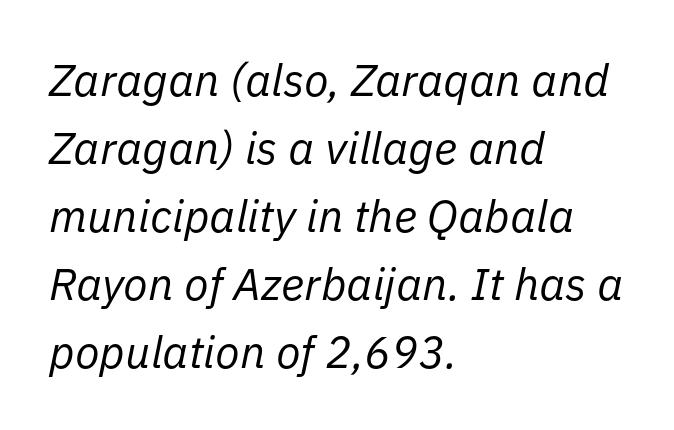
Q: Is the text bold? A: No.
Q: Is the text italic (slanted)? A: Yes, it leans right by about 11 degrees.
Q: Is the text underlined? A: No.
Q: How is the paragraph aligned? A: Left-aligned.
Q: Is the spacing between letters normal or unusually wide? A: Normal.
Q: Is the spacing between lines tight, normal or loose? A: Normal.
Q: Width (condensed, normal, or wide)? A: Normal.
Q: Stroke contrast? A: Low.
Q: x-height? A: Medium.
Q: Monospaced? A: No.
